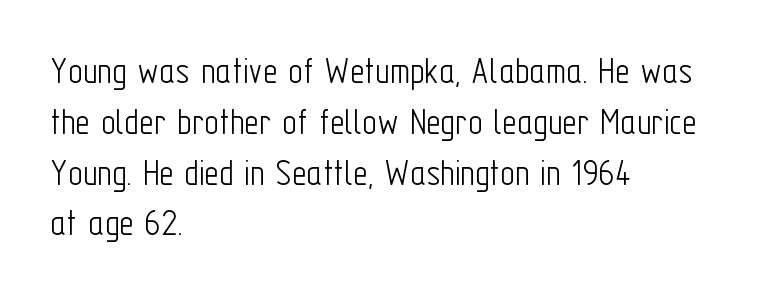
Where is the straight margin? On the left. Short note: letters normally spaced. Does the leading feel generous? No, just average. The font's upright variant was chosen for this text. Unmarked baselines from the first word to the last. Stroke terminals: plain, sans-serif.
